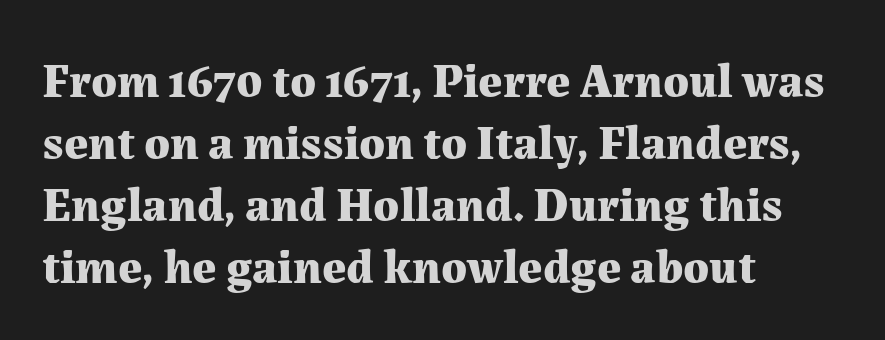
This sample has the flowing, uneven cadence of proportional lettering. I'd call this a serif setting — the letters wear small feet. One glance says typical: line gaps are just what's usual. The letters stand straight up with perfectly vertical stems. Has an underline been added? It has not.
